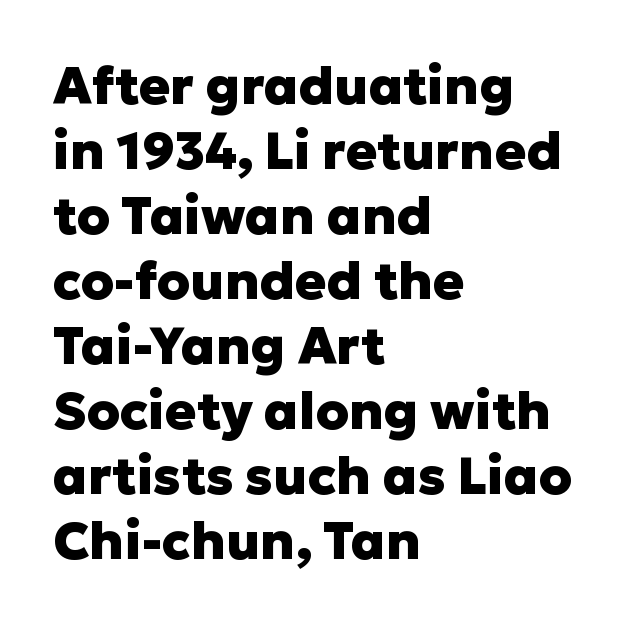
{"serif": "no", "italic": "no", "bold": "yes", "weight": "heavy", "width": "normal", "stroke_contrast": "low", "x_height": "medium", "monospaced": "no", "underline": "no", "align": "left", "line_spacing": "normal", "line_spacing_ratio": 1.25, "letter_spacing": "normal", "letter_spacing_em": 0.0, "glyph_px": 52}
